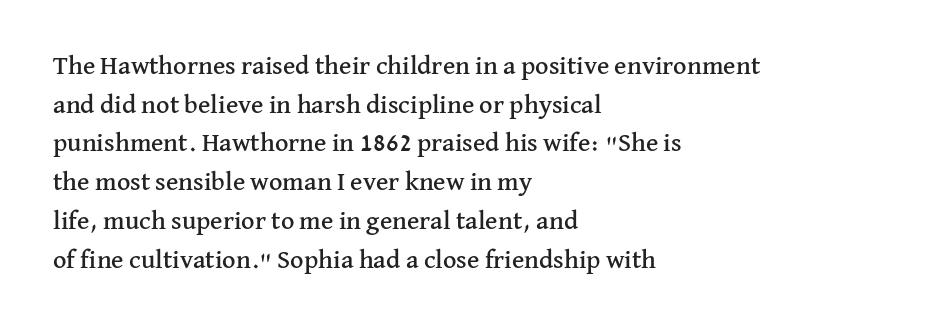
Q: Is the text italic (slanted)? A: No, it is upright.
Q: Is the text underlined? A: No.
Q: How is the paragraph aligned? A: Left-aligned.
Q: Is the spacing between letters normal or unusually wide? A: Normal.
Q: Is the spacing between lines tight, normal or loose? A: Normal.
